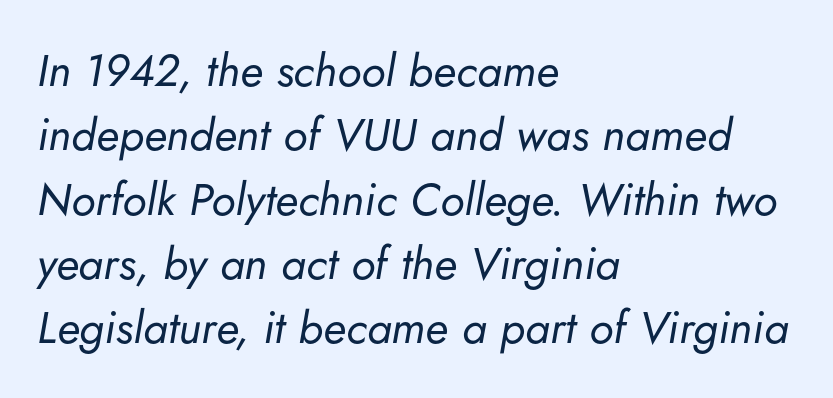
The image shows 45 px regular-weight type, italic (leaning right); set left-aligned, normal line spacing (1.43x), normal letter spacing, not underlined; low stroke contrast and a small x-height.
